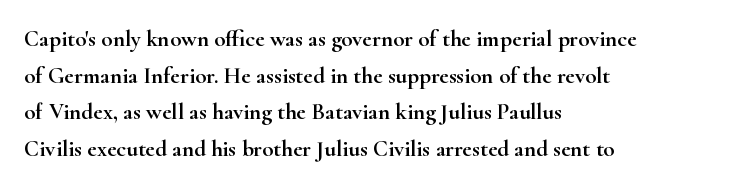
{"italic": "no", "underline": "no", "align": "left", "line_spacing": "normal", "line_spacing_ratio": 1.59, "letter_spacing": "normal", "letter_spacing_em": 0.0, "glyph_px": 23}
